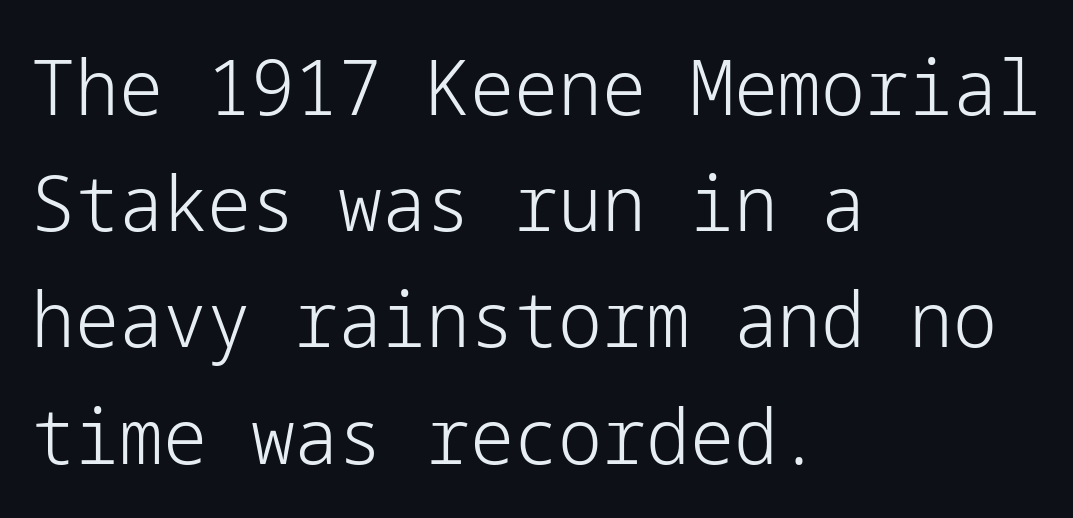
{"serif": "no", "italic": "no", "bold": "no", "weight": "light", "width": "normal", "stroke_contrast": "low", "x_height": "medium", "underline": "no", "align": "left", "line_spacing": "normal", "line_spacing_ratio": 1.49, "letter_spacing": "normal", "letter_spacing_em": 0.0, "glyph_px": 78}
